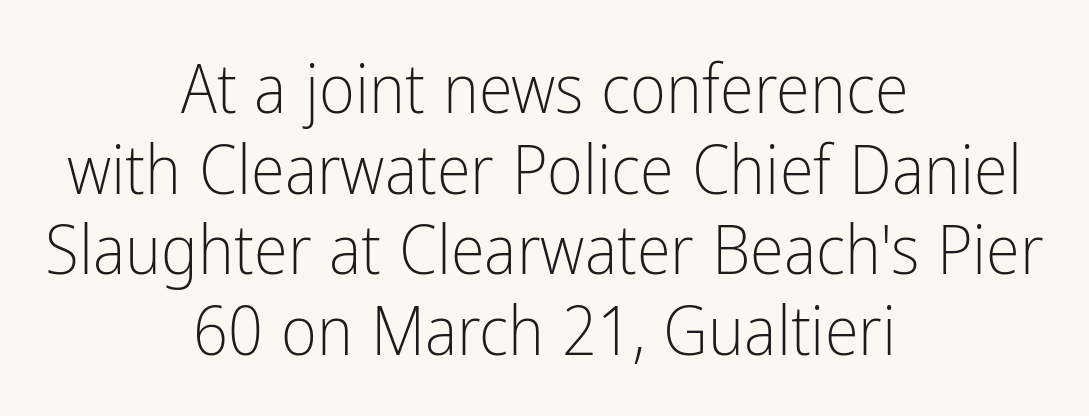
{"serif": "no", "italic": "no", "bold": "no", "weight": "light", "width": "condensed", "stroke_contrast": "low", "x_height": "medium", "monospaced": "no", "underline": "no", "align": "center", "line_spacing_ratio": 1.17, "letter_spacing": "normal", "letter_spacing_em": 0.0, "glyph_px": 69}
